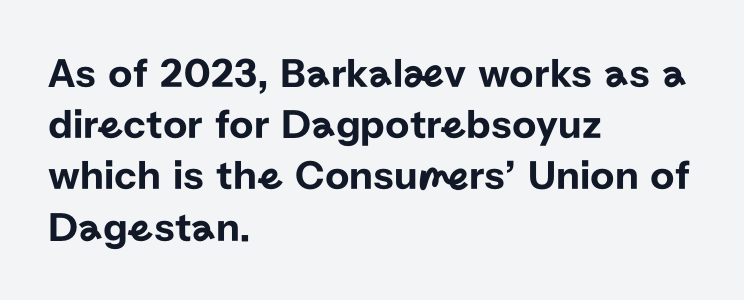
The image shows 42 px sans-serif type, upright; set left-aligned, line spacing 1.22x, normal letter spacing, not underlined; low stroke contrast and a medium x-height.
